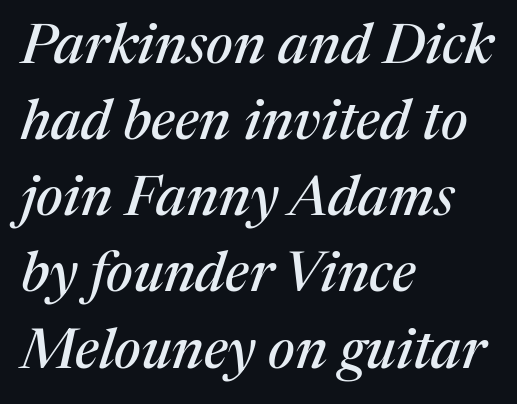
Q: Is the text italic (slanted)? A: Yes, it leans right by about 17 degrees.
Q: Is the typeface a serif or a sans-serif typeface? A: Serif.
Q: Is the text underlined? A: No.
Q: How is the paragraph aligned? A: Left-aligned.
Q: Is the spacing between letters normal or unusually wide? A: Normal.
Q: Is the spacing between lines tight, normal or loose? A: Normal.
Q: Width (condensed, normal, or wide)? A: Normal.
Q: Stroke contrast? A: Medium.
Q: x-height? A: Medium.
Q: Monospaced? A: No.
